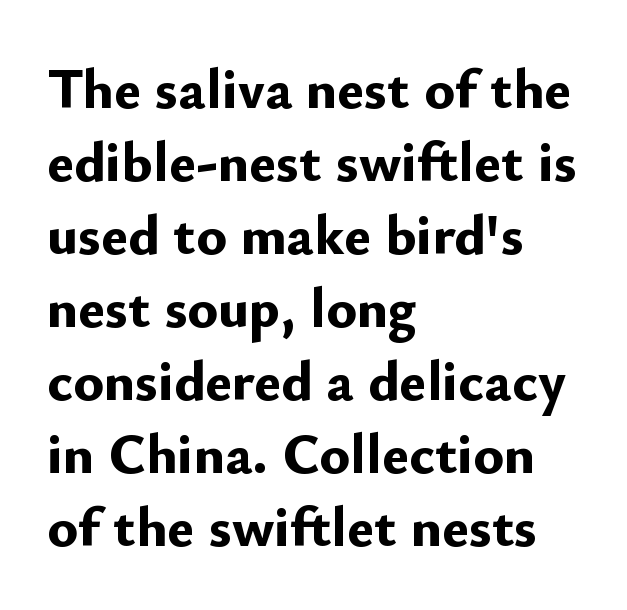
The typeface chosen for these lines omits serifs. The space between consecutive lines is moderate. Notice how the passage keeps a crisp vertical edge on the left only. The type is set solid horizontally, with unmodified tracking.
